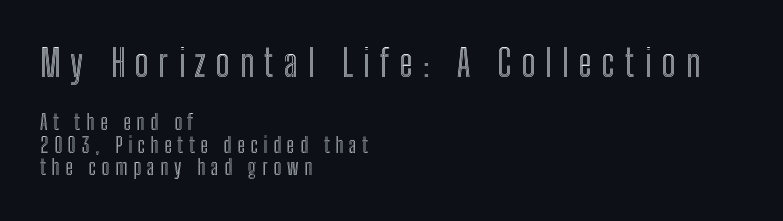
Beneath every word, the page is bare. Posture: upright roman. Successive baselines arrive quickly, one right under another. Between these two stacked blocks, the higher one wins on size.
